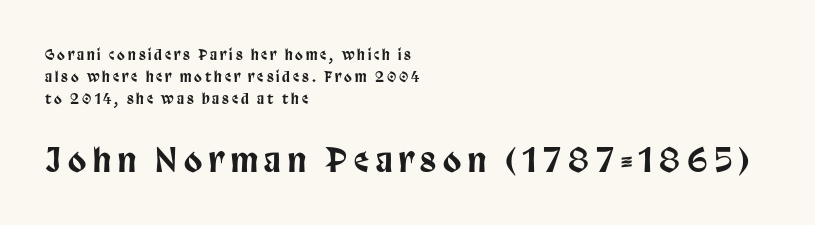
{"serif": "no", "italic": "no", "width": "condensed", "stroke_contrast": "low", "x_height": "large", "monospaced": "no", "underline": "no", "align": "left", "line_spacing": "normal", "line_spacing_ratio": 1.57, "letter_spacing": "wide", "letter_spacing_em": 0.21, "larger_block": "second", "size_ratio": 2.36, "glyph_px": 33}
